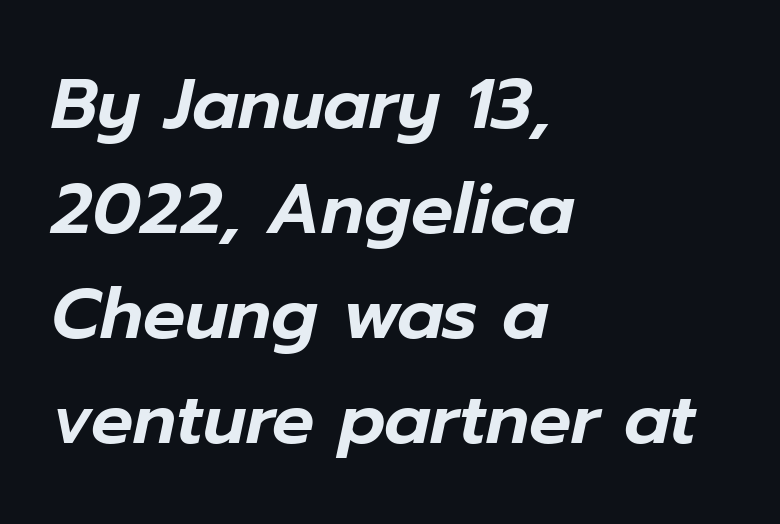
These lines stack with their left ends in a neat column. Glance below the letters and you will spot only blank space. These lines keep a tight, regular rhythm from letter to letter. There's an unmistakable incline to the writing here. In terms of leading, this rendering sits right in the middle. The letters advance in unequal steps, a hallmark of proportional type.
